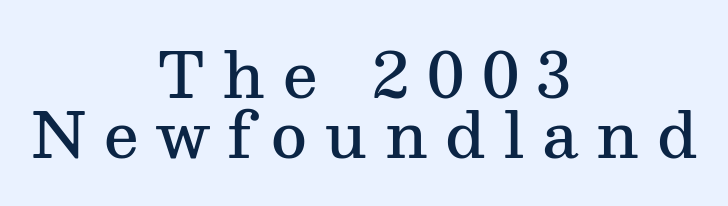
{"serif": "yes", "italic": "no", "bold": "semi", "weight": "semibold", "width": "normal", "stroke_contrast": "medium", "x_height": "medium", "monospaced": "no", "underline": "no", "align": "center", "line_spacing": "tight", "line_spacing_ratio": 0.97, "letter_spacing": "wide", "letter_spacing_em": 0.29, "glyph_px": 62}
